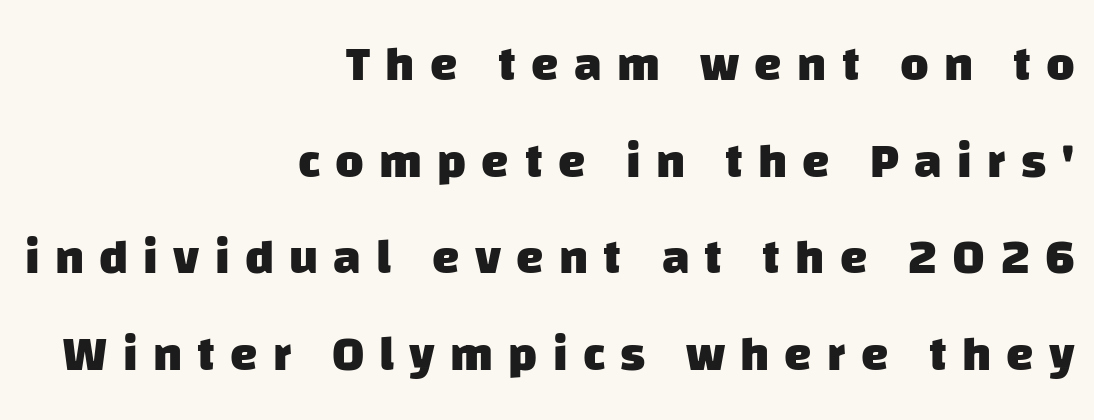
{"serif": "no", "bold": "yes", "weight": "heavy", "width": "normal", "stroke_contrast": "low", "x_height": "large", "monospaced": "no", "underline": "no", "align": "right", "line_spacing": "loose", "line_spacing_ratio": 1.97, "letter_spacing": "wide", "letter_spacing_em": 0.31, "glyph_px": 49}
